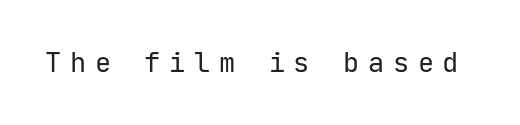
{"italic": "no", "bold": "no", "underline": "no", "letter_spacing": "wide", "letter_spacing_em": 0.32, "glyph_px": 27}
